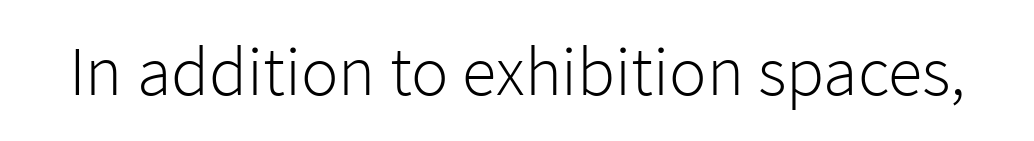
{"serif": "no", "italic": "no", "bold": "no", "weight": "light", "width": "normal", "stroke_contrast": "low", "x_height": "medium", "monospaced": "no", "underline": "no", "letter_spacing": "normal", "letter_spacing_em": 0.0, "glyph_px": 70}
